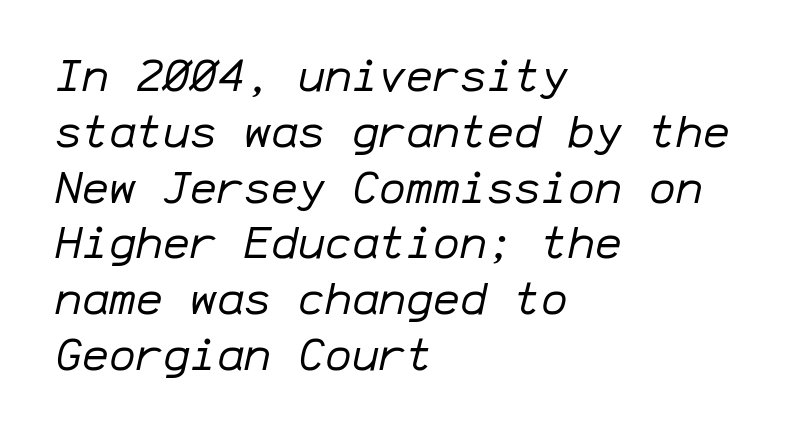
The image shows 45 px regular-weight type, italic (leaning right), monospaced; set left-aligned, line spacing 1.24x, normal letter spacing, not underlined; low stroke contrast and a medium x-height.
